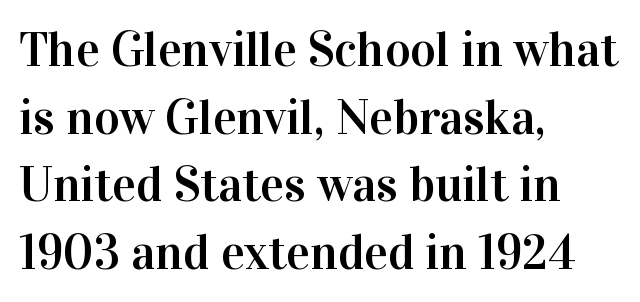
The image shows 49 px serif type, upright; set left-aligned, normal line spacing (1.38x), normal letter spacing, not underlined; high stroke contrast and a medium x-height.
